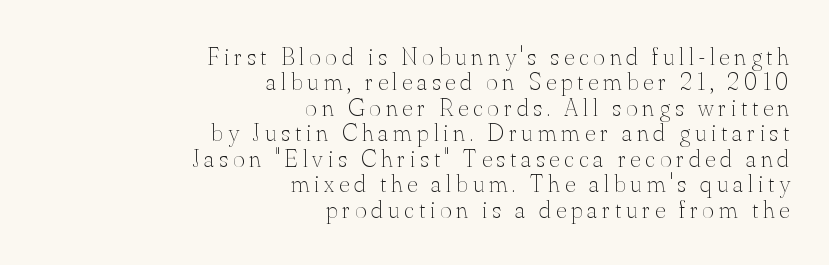
Q: Is the text bold? A: No.
Q: Is the text italic (slanted)? A: No, it is upright.
Q: Is the text underlined? A: No.
Q: How is the paragraph aligned? A: Right-aligned.
Q: Is the spacing between letters normal or unusually wide? A: Unusually wide.
Q: Is the spacing between lines tight, normal or loose? A: Tight.
